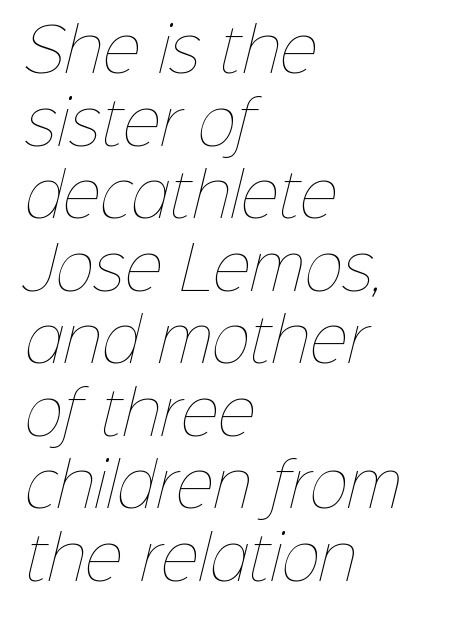
The image shows 59 px thin type; set left-aligned, line spacing 1.23x, normal letter spacing, not underlined; low stroke contrast and a medium x-height.
